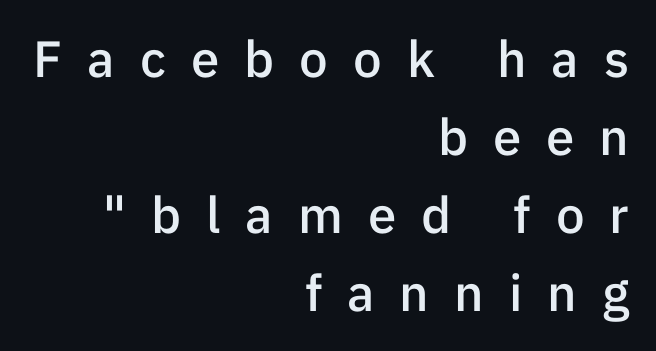
Q: Is the text bold? A: Semi-bold.
Q: Is the text italic (slanted)? A: No, it is upright.
Q: Is the typeface a serif or a sans-serif typeface? A: Sans-serif.
Q: Is the text underlined? A: No.
Q: How is the paragraph aligned? A: Right-aligned.
Q: Is the spacing between letters normal or unusually wide? A: Unusually wide.
Q: Is the spacing between lines tight, normal or loose? A: Normal.
Q: Width (condensed, normal, or wide)? A: Normal.
Q: Stroke contrast? A: Low.
Q: x-height? A: Medium.
Q: Monospaced? A: No.
